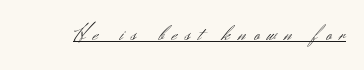
Q: Is the text bold? A: No.
Q: Is the text italic (slanted)? A: Yes.
Q: Is the text underlined? A: Yes.
Q: Is the spacing between letters normal or unusually wide? A: Unusually wide.
